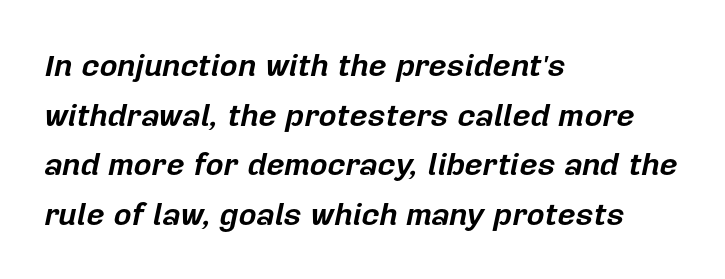
{"italic": "yes", "lean": "right", "slant_degrees": 12, "bold": "yes", "weight": "bold", "width": "normal", "stroke_contrast": "low", "x_height": "medium", "monospaced": "no", "underline": "no", "align": "left", "line_spacing": "normal", "line_spacing_ratio": 1.6, "letter_spacing": "normal", "letter_spacing_em": 0.0, "glyph_px": 31}
